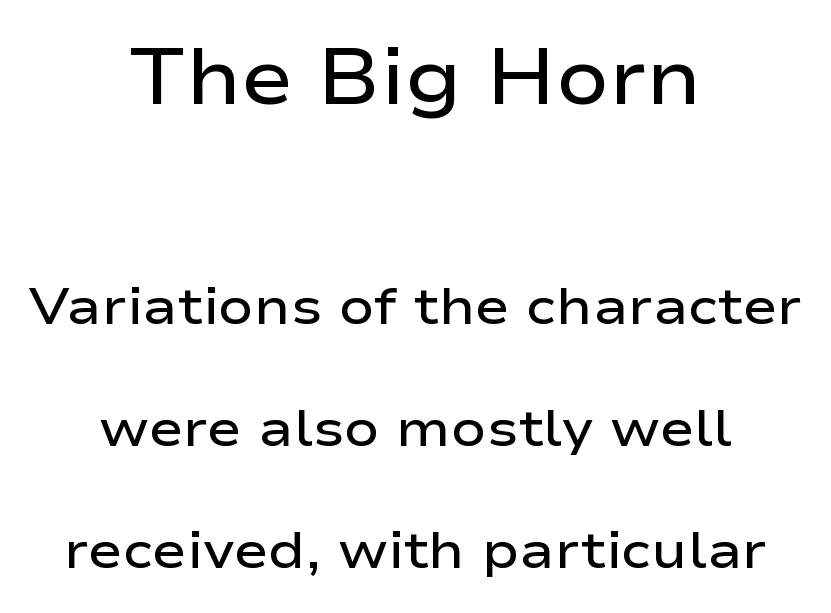
Q: Is the text bold? A: Semi-bold.
Q: Is the text italic (slanted)? A: No, it is upright.
Q: Is the typeface a serif or a sans-serif typeface? A: Sans-serif.
Q: Is the text underlined? A: No.
Q: How is the paragraph aligned? A: Centered.
Q: Is the spacing between letters normal or unusually wide? A: Normal.
Q: Is the spacing between lines tight, normal or loose? A: Loose.
Q: Which block of text is set in a larger size, the first (top) or the second (bottom)? A: The first (top) one.
Q: Width (condensed, normal, or wide)? A: Wide.
Q: Stroke contrast? A: Low.
Q: x-height? A: Medium.
Q: Monospaced? A: No.
